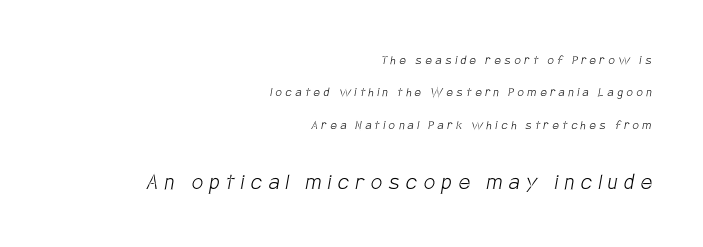
Q: Is the text bold? A: No.
Q: Is the text underlined? A: No.
Q: How is the paragraph aligned? A: Right-aligned.
Q: Is the spacing between letters normal or unusually wide? A: Unusually wide.
Q: Is the spacing between lines tight, normal or loose? A: Loose.
Q: Which block of text is set in a larger size, the first (top) or the second (bottom)? A: The second (bottom) one.
